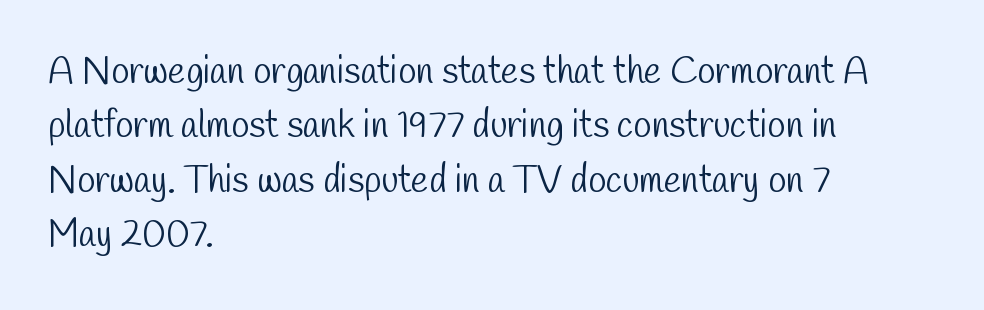
The image shows 37 px light, condensed sans-serif type; set left-aligned, normal line spacing (1.47x), normal letter spacing, not underlined; low stroke contrast and a medium x-height.
